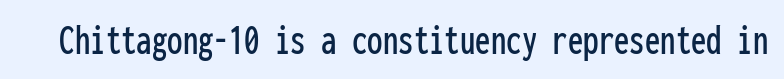
Q: Is the text italic (slanted)? A: No, it is upright.
Q: Is the typeface a serif or a sans-serif typeface? A: Sans-serif.
Q: Is the text underlined? A: No.
Q: Is the spacing between letters normal or unusually wide? A: Normal.
Q: Width (condensed, normal, or wide)? A: Condensed.
Q: Stroke contrast? A: Low.
Q: x-height? A: Medium.
Q: Monospaced? A: Yes.
